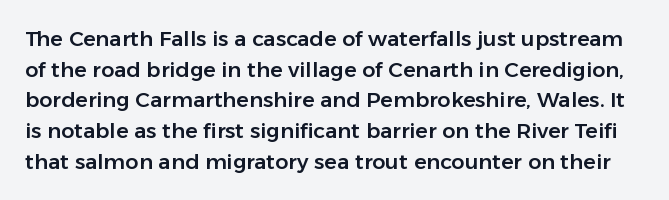
Q: Is the text italic (slanted)? A: No, it is upright.
Q: Is the text underlined? A: No.
Q: Is the spacing between letters normal or unusually wide? A: Normal.
Q: Is the spacing between lines tight, normal or loose? A: Normal.
